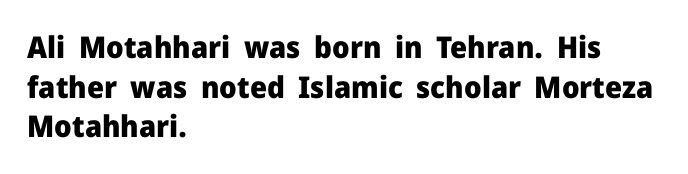
The image shows 30 px heavy sans-serif type, upright; set left-aligned, normal line spacing (1.32x), normal letter spacing, not underlined; low stroke contrast and a medium x-height.
